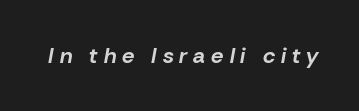
{"italic": "yes", "lean": "right", "slant_degrees": 10, "bold": "yes", "underline": "no", "letter_spacing": "wide", "letter_spacing_em": 0.27, "glyph_px": 22}
